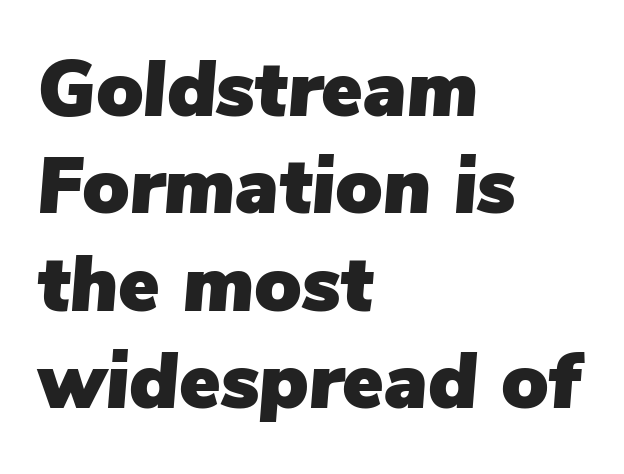
Q: Is the text italic (slanted)? A: Yes, it leans right by about 5 degrees.
Q: Is the text underlined? A: No.
Q: How is the paragraph aligned? A: Left-aligned.
Q: Is the spacing between letters normal or unusually wide? A: Normal.
Q: Is the spacing between lines tight, normal or loose? A: Normal.
Q: Width (condensed, normal, or wide)? A: Normal.
Q: Stroke contrast? A: Low.
Q: x-height? A: Medium.
Q: Monospaced? A: No.
